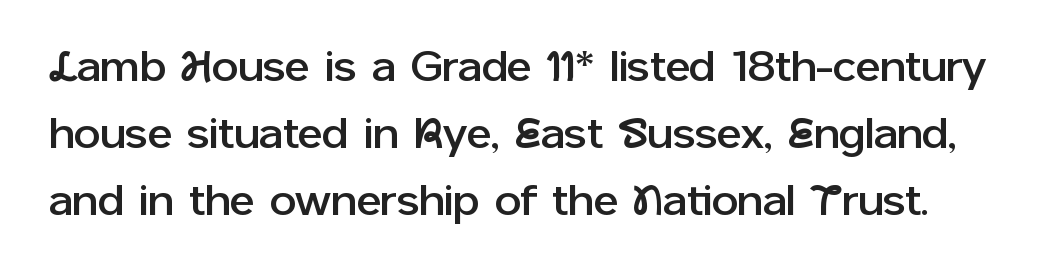
Q: Is the text italic (slanted)? A: No, it is upright.
Q: Is the typeface a serif or a sans-serif typeface? A: Sans-serif.
Q: Is the text underlined? A: No.
Q: Is the spacing between letters normal or unusually wide? A: Normal.
Q: Is the spacing between lines tight, normal or loose? A: Normal.
Q: Width (condensed, normal, or wide)? A: Normal.
Q: Stroke contrast? A: Low.
Q: x-height? A: Medium.
Q: Monospaced? A: No.
